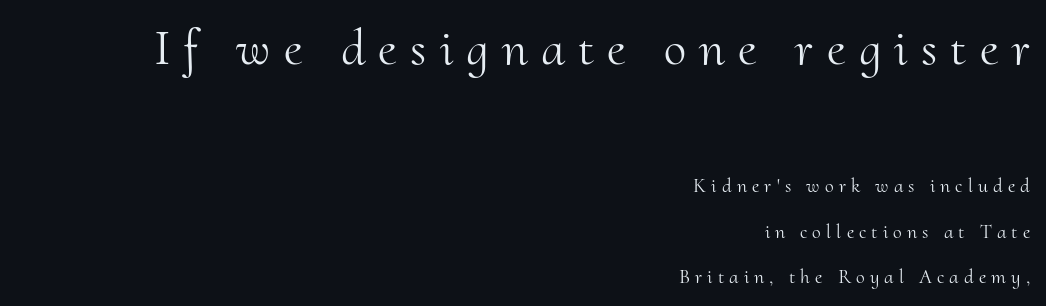
The image shows 51 px light serif type, upright; set right-aligned, loose line spacing (2.28x), unusually wide letter spacing (+0.26 em), not underlined; the first (top) block is 2.55x larger; medium stroke contrast and a small x-height.
